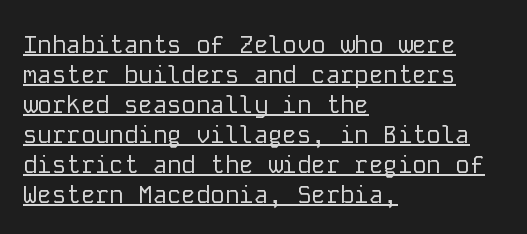
Q: Is the text bold? A: No.
Q: Is the text italic (slanted)? A: No, it is upright.
Q: Is the text underlined? A: Yes.
Q: How is the paragraph aligned? A: Left-aligned.
Q: Is the spacing between letters normal or unusually wide? A: Normal.
Q: Is the spacing between lines tight, normal or loose? A: Normal.
